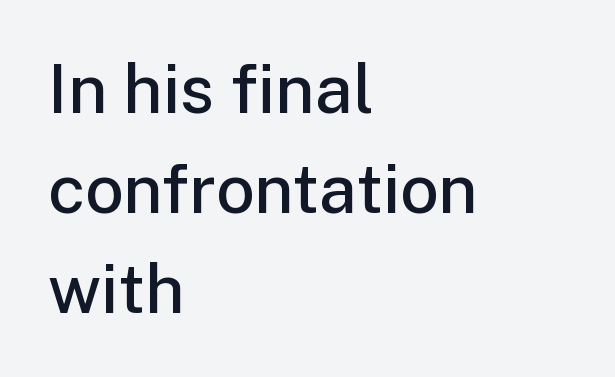
Q: Is the text bold? A: Semi-bold.
Q: Is the text italic (slanted)? A: No, it is upright.
Q: Is the typeface a serif or a sans-serif typeface? A: Sans-serif.
Q: Is the text underlined? A: No.
Q: How is the paragraph aligned? A: Left-aligned.
Q: Is the spacing between letters normal or unusually wide? A: Normal.
Q: Is the spacing between lines tight, normal or loose? A: Normal.
Q: Width (condensed, normal, or wide)? A: Normal.
Q: Stroke contrast? A: Low.
Q: x-height? A: Medium.
Q: Monospaced? A: No.
